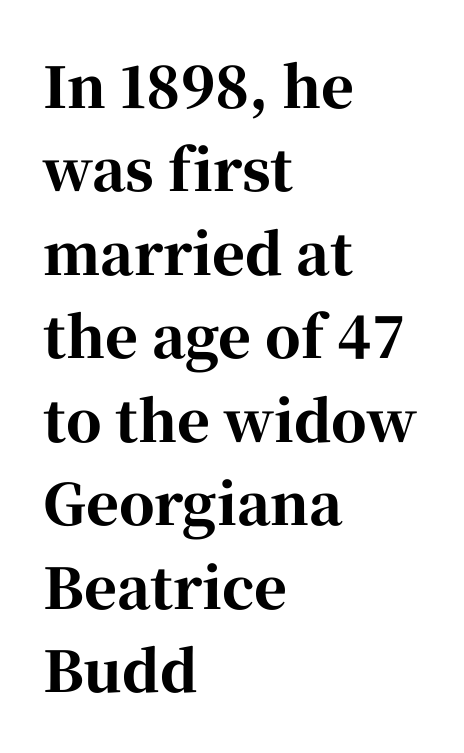
Notice how descenders clear the ascenders below comfortably — that's standard leading. The face used here is proportionally spaced, like ordinary book or web type. Pretty heavy lettering here — definitely bold. Notice how the stems are strictly vertical — no italics here. Between one letter and the next there's only the usual sliver of space.
